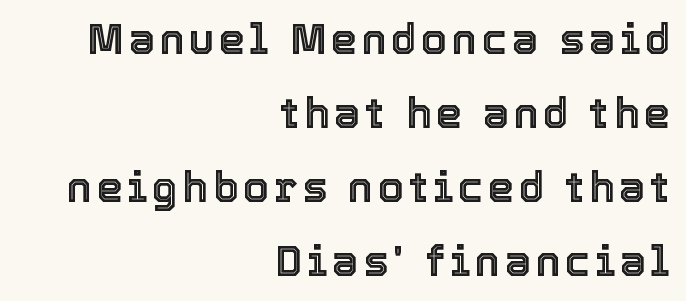
{"italic": "no", "width": "normal", "x_height": "medium", "monospaced": "no", "underline": "no", "align": "right", "line_spacing_ratio": 1.76, "glyph_px": 42}
